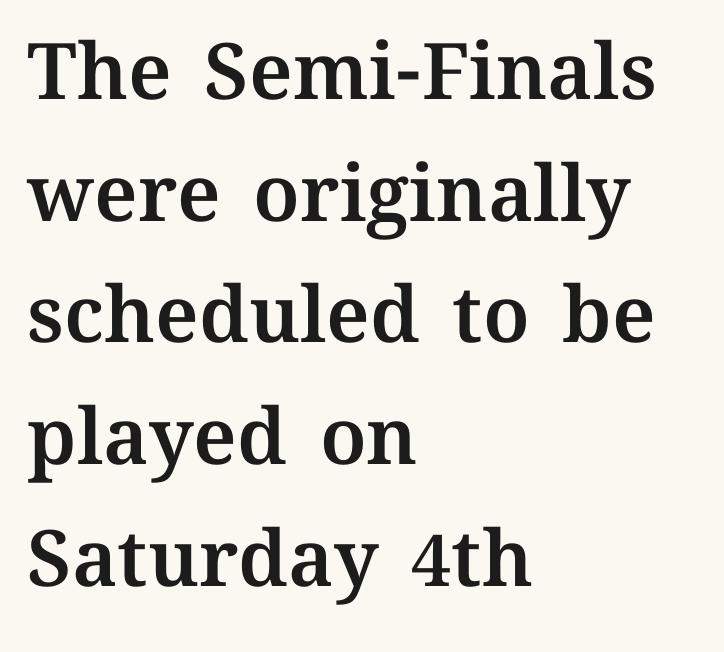
The rendering keeps characters at their native spacing. Nobody drew a line under any word here. Proportional: the letters do not fall into vertical columns. Compared with typical paragraphs, the rows here are spaced about the same. Ascenders rise straight up at ninety degrees. Horizontal alignment here is leftward, the default for most running prose.
